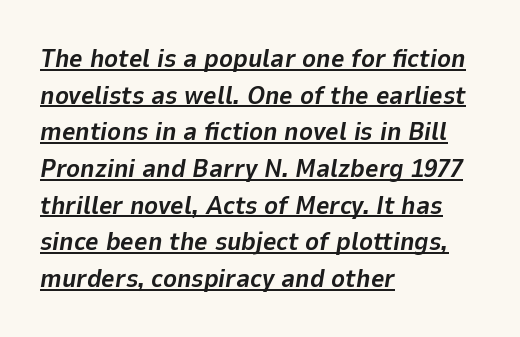
The image shows 26 px bold type, italic (leaning right); set left-aligned, normal line spacing (1.41x), normal letter spacing, underlined.
